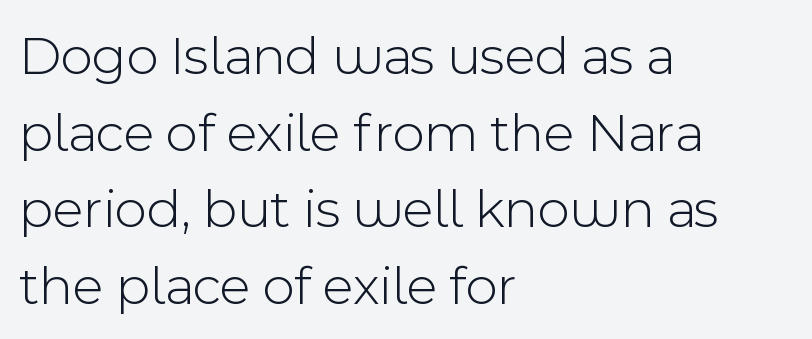
The image shows 56 px light sans-serif type, upright; set left-aligned, normal line spacing (1.37x), normal letter spacing, not underlined; a medium x-height.
